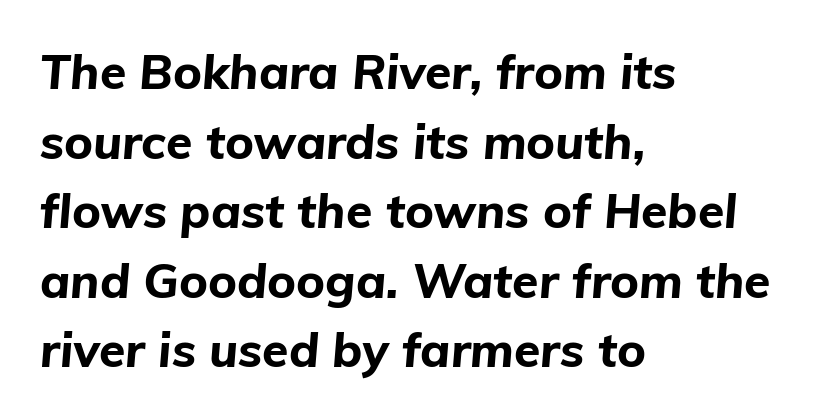
The image shows 48 px bold type, italic (leaning right); set left-aligned, normal line spacing (1.45x), normal letter spacing, not underlined; low stroke contrast and a medium x-height.
